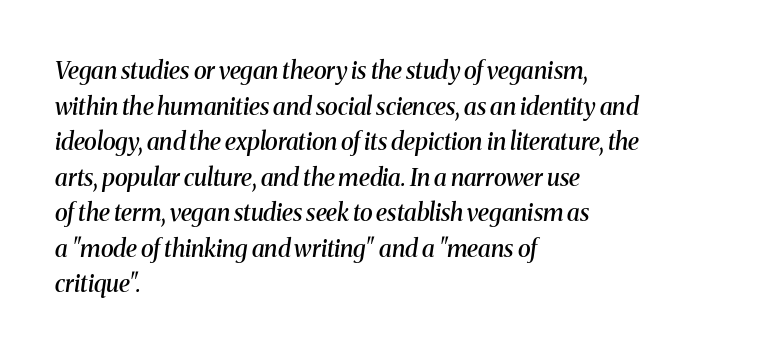
{"italic": "yes", "lean": "right", "slant_degrees": 8, "bold": "semi", "underline": "no", "align": "left", "line_spacing": "normal", "line_spacing_ratio": 1.48, "letter_spacing": "normal", "letter_spacing_em": 0.0, "glyph_px": 24}
